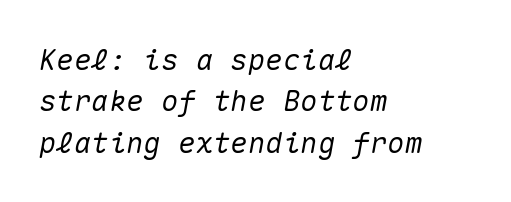
Q: Is the text italic (slanted)? A: Yes, it leans right by about 10 degrees.
Q: Is the text underlined? A: No.
Q: How is the paragraph aligned? A: Left-aligned.
Q: Is the spacing between letters normal or unusually wide? A: Normal.
Q: Is the spacing between lines tight, normal or loose? A: Normal.
Q: Width (condensed, normal, or wide)? A: Normal.
Q: Stroke contrast? A: Medium.
Q: x-height? A: Medium.
Q: Monospaced? A: Yes.
